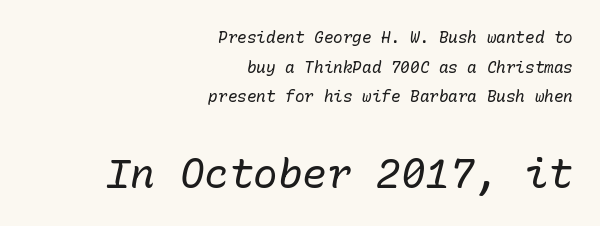
{"italic": "yes", "lean": "right", "slant_degrees": 10, "bold": "no", "weight": "regular", "width": "normal", "stroke_contrast": "low", "x_height": "medium", "monospaced": "yes", "underline": "no", "align": "right", "line_spacing_ratio": 1.85, "letter_spacing": "normal", "letter_spacing_em": 0.0, "larger_block": "second", "size_ratio": 2.56, "glyph_px": 41}
